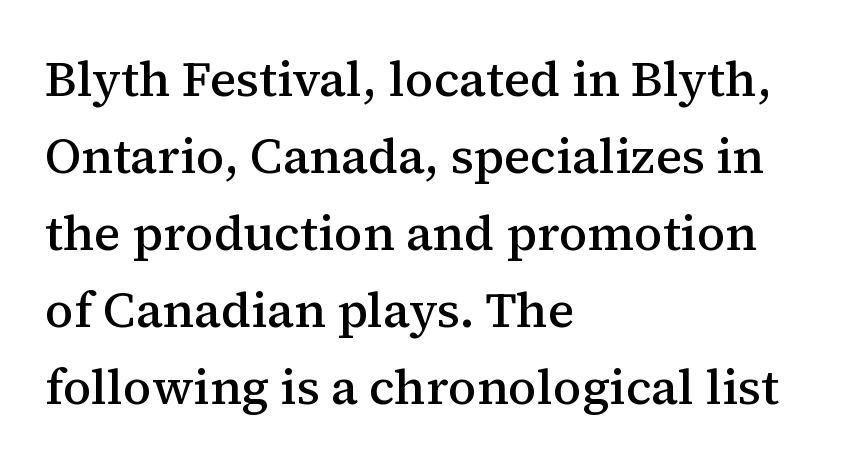
Q: Is the text bold? A: Semi-bold.
Q: Is the text italic (slanted)? A: No, it is upright.
Q: Is the typeface a serif or a sans-serif typeface? A: Serif.
Q: Is the text underlined? A: No.
Q: How is the paragraph aligned? A: Left-aligned.
Q: Is the spacing between letters normal or unusually wide? A: Normal.
Q: Is the spacing between lines tight, normal or loose? A: Normal.
Q: Width (condensed, normal, or wide)? A: Normal.
Q: Stroke contrast? A: Medium.
Q: x-height? A: Medium.
Q: Monospaced? A: No.
